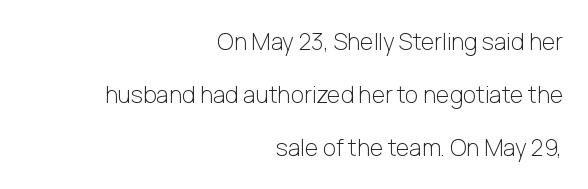
Q: Is the text bold? A: No.
Q: Is the text italic (slanted)? A: No, it is upright.
Q: Is the text underlined? A: No.
Q: How is the paragraph aligned? A: Right-aligned.
Q: Is the spacing between letters normal or unusually wide? A: Normal.
Q: Is the spacing between lines tight, normal or loose? A: Loose.
